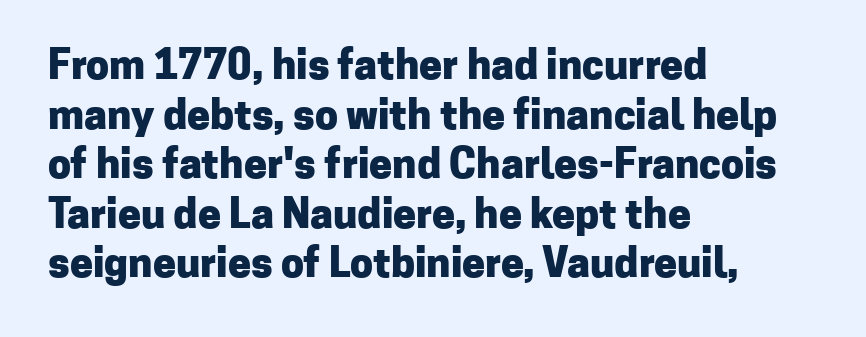
This rendering features lettering with no underline. Vertical strokes here are truly vertical. Varying glyph widths throughout — classic text-font behaviour. Here the glyphs are tracked normally, forming tight word shapes. Line starts are locked; line ends wander.
